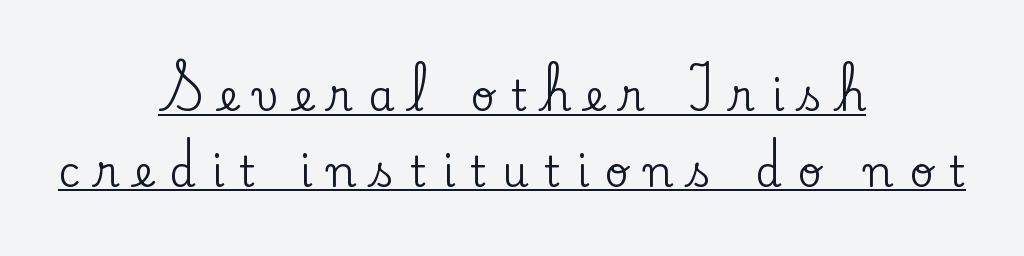
The image shows 42 px serif type, upright; set centered, line spacing 1.8x, unusually wide letter spacing (+0.37 em), underlined; low stroke contrast and a small x-height.
